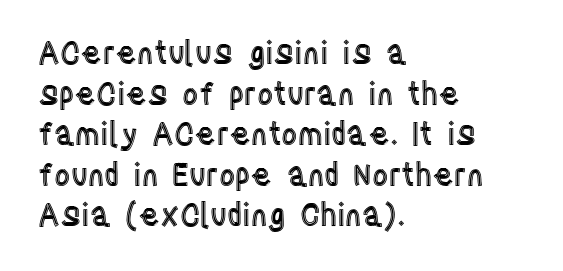
Q: Is the text italic (slanted)? A: No, it is upright.
Q: Is the text underlined? A: No.
Q: How is the paragraph aligned? A: Left-aligned.
Q: Is the spacing between letters normal or unusually wide? A: Normal.
Q: Is the spacing between lines tight, normal or loose? A: Normal.
Q: Width (condensed, normal, or wide)? A: Condensed.
Q: x-height? A: Large.
Q: Monospaced? A: No.
